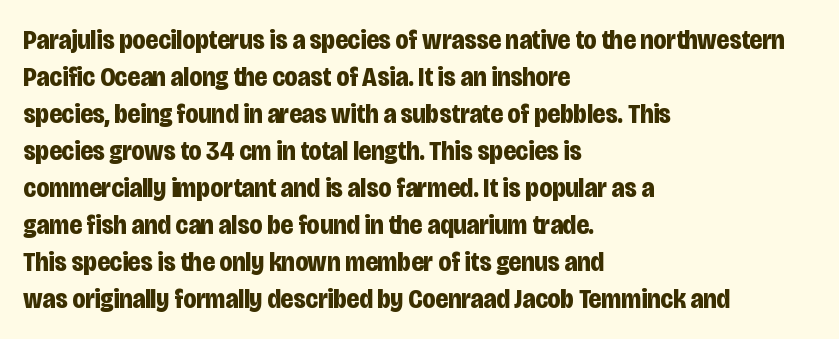
The image shows 27 px bold type, upright; set left-aligned, normal line spacing (1.37x), normal letter spacing, not underlined.
